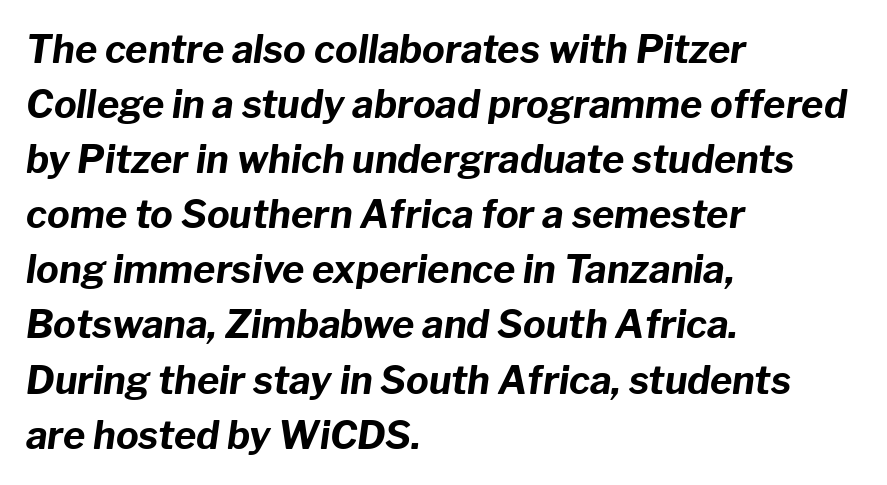
Q: Is the text bold? A: Yes.
Q: Is the text italic (slanted)? A: Yes, it leans right by about 8 degrees.
Q: Is the text underlined? A: No.
Q: How is the paragraph aligned? A: Left-aligned.
Q: Is the spacing between letters normal or unusually wide? A: Normal.
Q: Is the spacing between lines tight, normal or loose? A: Normal.
Q: Width (condensed, normal, or wide)? A: Normal.
Q: Stroke contrast? A: Low.
Q: x-height? A: Medium.
Q: Monospaced? A: No.
